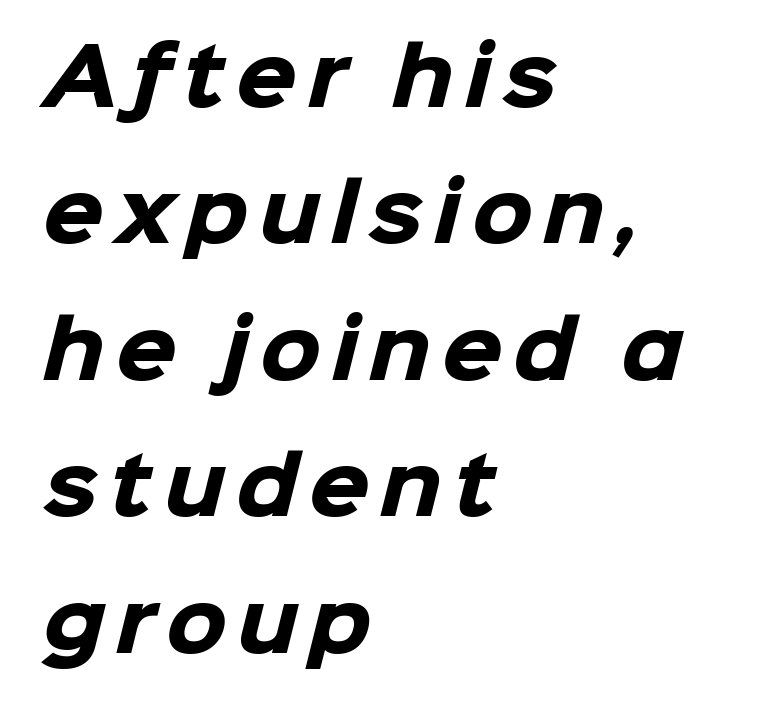
The image shows 78 px heavy sans-serif type; set left-aligned, line spacing 1.75x, not underlined; low stroke contrast and a medium x-height.
